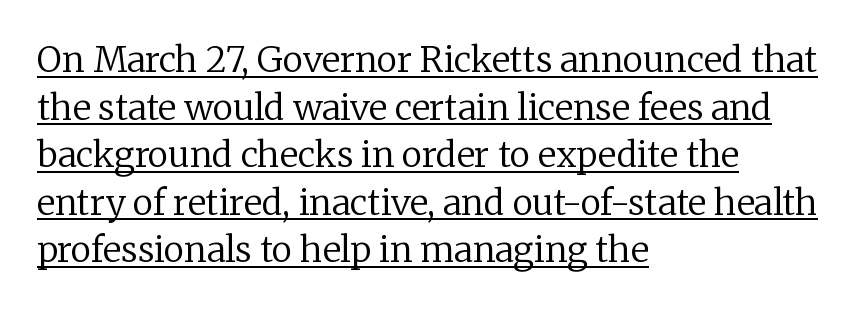
Q: Is the text bold? A: No.
Q: Is the text italic (slanted)? A: No, it is upright.
Q: Is the typeface a serif or a sans-serif typeface? A: Serif.
Q: Is the text underlined? A: Yes.
Q: How is the paragraph aligned? A: Left-aligned.
Q: Is the spacing between letters normal or unusually wide? A: Normal.
Q: Is the spacing between lines tight, normal or loose? A: Normal.
Q: Width (condensed, normal, or wide)? A: Normal.
Q: Stroke contrast? A: Low.
Q: x-height? A: Medium.
Q: Monospaced? A: No.
